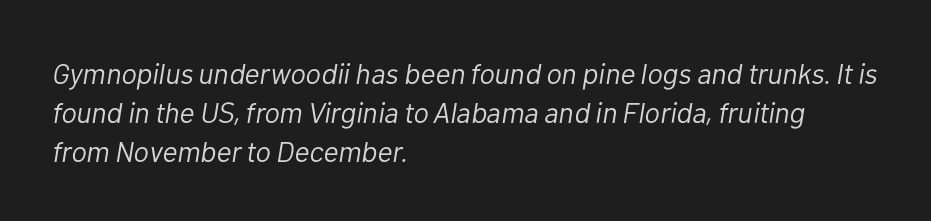
Q: Is the text bold? A: No.
Q: Is the text italic (slanted)? A: Yes, it leans right by about 10 degrees.
Q: Is the text underlined? A: No.
Q: How is the paragraph aligned? A: Left-aligned.
Q: Is the spacing between letters normal or unusually wide? A: Normal.
Q: Is the spacing between lines tight, normal or loose? A: Normal.
Q: Width (condensed, normal, or wide)? A: Normal.
Q: Stroke contrast? A: Low.
Q: x-height? A: Medium.
Q: Monospaced? A: No.
